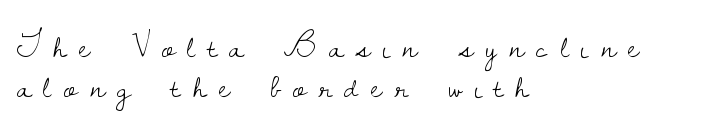
Heft: none added — not bold. The face used here is proportionally spaced, like ordinary book or web type. Quick note: underline off. The paragraph shown leans on its left margin. These lines have a slow, spaced-out rhythm from letter to letter.
